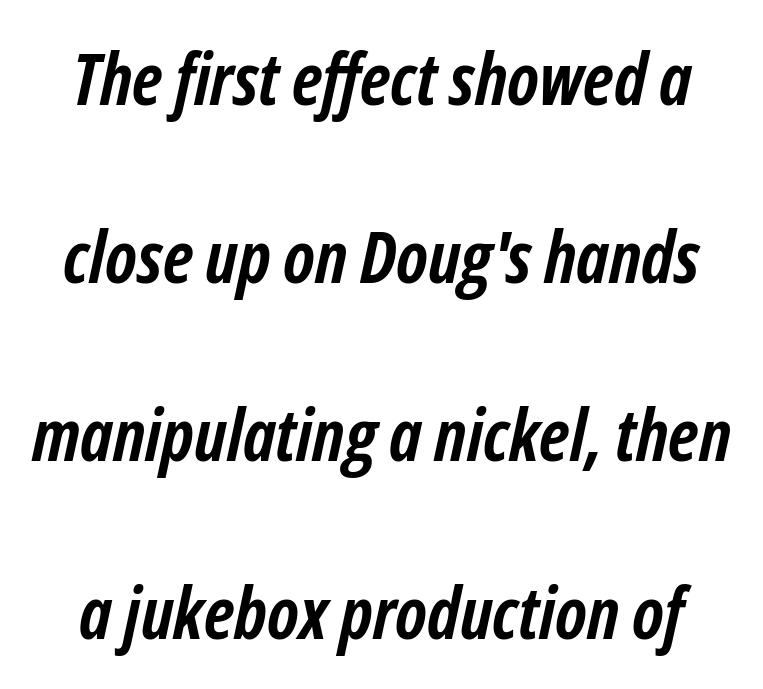
Does extra space separate the letters? No, they use regular spacing. Is this a fixed-width face? No — the glyphs have proportional, varying widths. The font's italic variant was chosen for this text. No word sits above an underline. Strong, thick strokes mark this as bold type.
